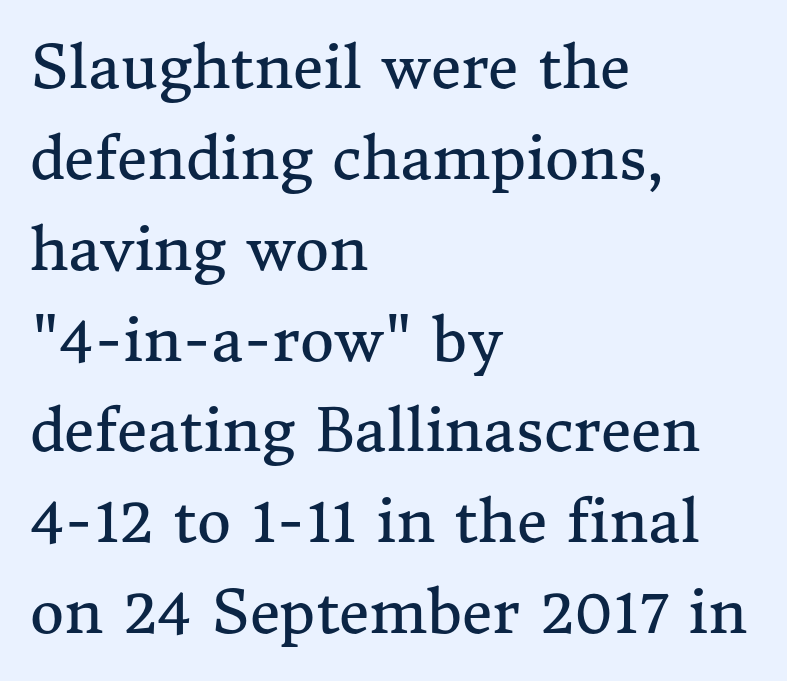
{"serif": "yes", "italic": "no", "bold": "no", "weight": "regular", "width": "normal", "stroke_contrast": "medium", "x_height": "medium", "monospaced": "no", "underline": "no", "align": "left", "line_spacing": "normal", "line_spacing_ratio": 1.54, "letter_spacing": "normal", "letter_spacing_em": 0.0, "glyph_px": 59}
